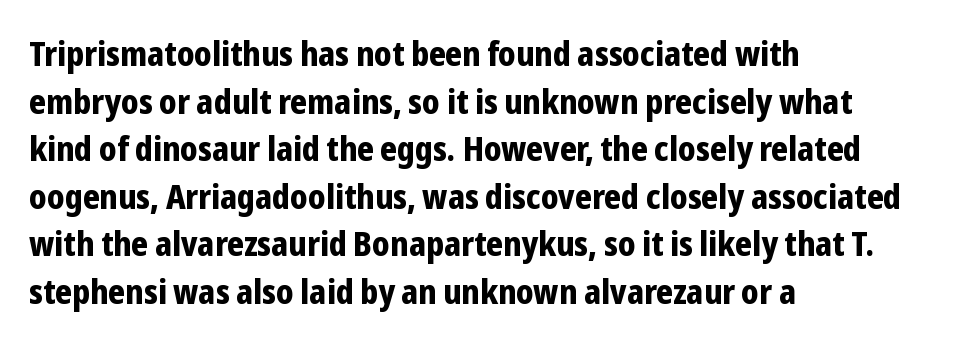
{"serif": "no", "italic": "no", "bold": "yes", "weight": "bold", "width": "condensed", "stroke_contrast": "low", "x_height": "medium", "monospaced": "no", "underline": "no", "align": "left", "line_spacing": "normal", "line_spacing_ratio": 1.4, "letter_spacing": "normal", "letter_spacing_em": 0.0, "glyph_px": 34}
